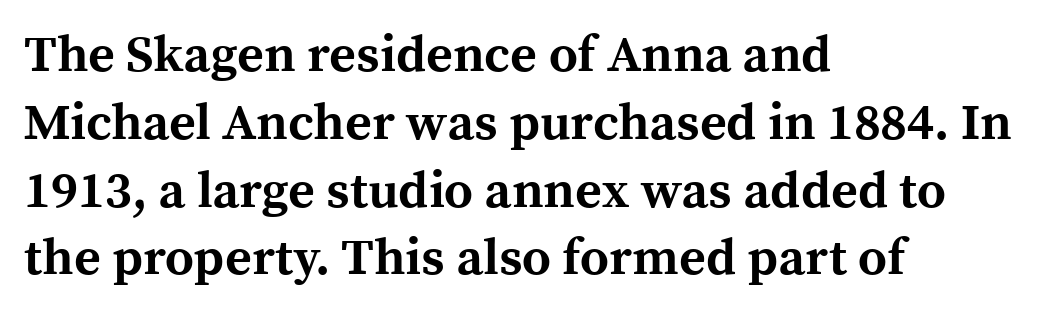
The image shows 51 px bold serif type, upright; set left-aligned, normal line spacing (1.33x), normal letter spacing, not underlined; a medium x-height.
